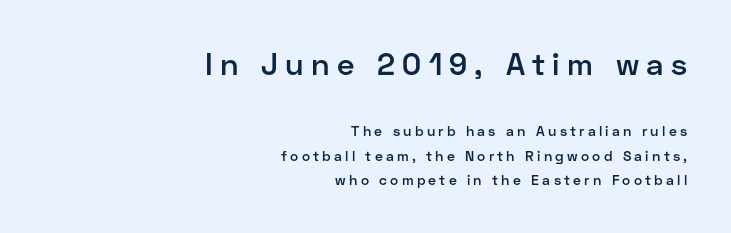
The image shows 31 px semibold sans-serif type, upright; set right-aligned, line spacing 1.73x, unusually wide letter spacing (+0.23 em), not underlined; the first (top) block is 2.21x larger; low stroke contrast and a medium x-height.
